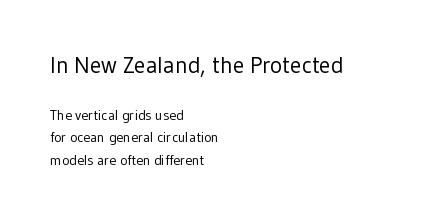
This rendering leaves character spacing at its baseline value. Upright lettering throughout. The first block has been scaled up relative to the second. The passage is arranged the way most books set body copy — flush left. On a weight scale, this lands at 450 or below.
